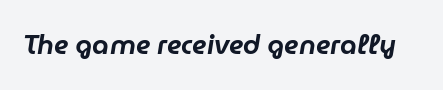
{"italic": "yes", "lean": "right", "slant_degrees": 9, "underline": "no", "letter_spacing": "normal", "letter_spacing_em": 0.0, "glyph_px": 27}
